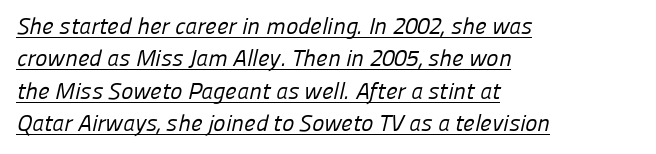
Weight class: somewhere from thin through regular. Compared with typical body copy, the letter spacing here is the same. Quick note: interline space is typical. Is the block centered? No — it sits flush against the left margin. Somebody hit Ctrl+U on this one — the words are underlined.
